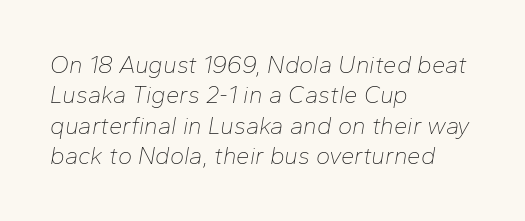
The image shows 24 px text type, italic (leaning right); set left-aligned, normal line spacing (1.27x), normal letter spacing, not underlined.
